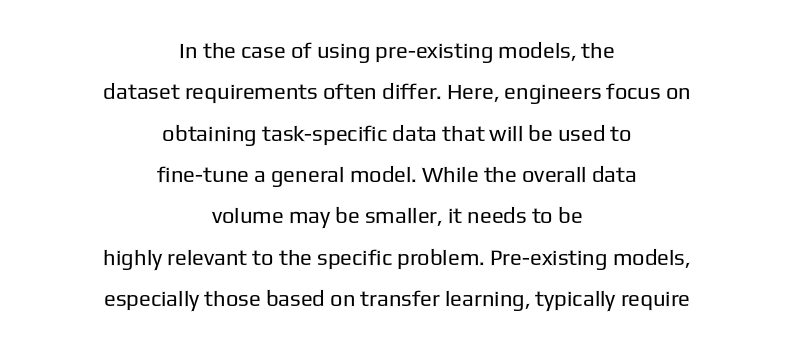
Q: Is the text bold? A: No.
Q: Is the text italic (slanted)? A: No, it is upright.
Q: Is the text underlined? A: No.
Q: How is the paragraph aligned? A: Centered.
Q: Is the spacing between letters normal or unusually wide? A: Normal.
